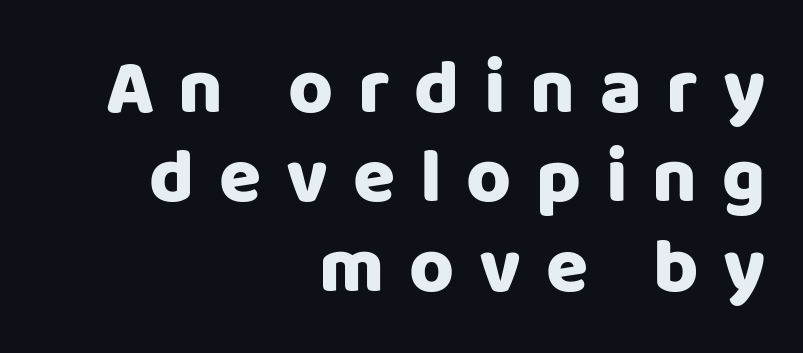
The image shows 77 px sans-serif type, upright; set right-aligned, line spacing 1.16x, unusually wide letter spacing (+0.32 em), not underlined; low stroke contrast and a large x-height.
